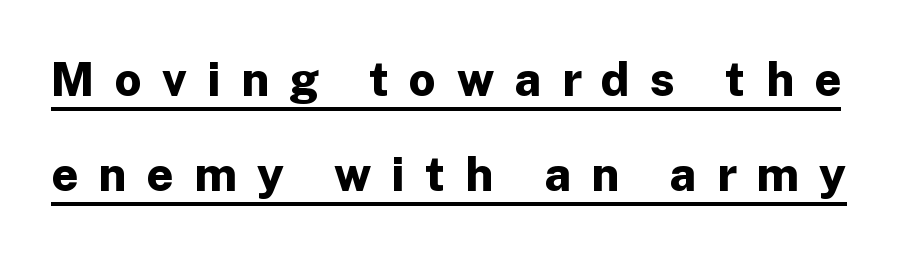
{"serif": "no", "italic": "no", "bold": "yes", "weight": "bold", "width": "normal", "stroke_contrast": "low", "x_height": "medium", "monospaced": "no", "underline": "yes", "line_spacing": "loose", "line_spacing_ratio": 2.02, "letter_spacing": "wide", "letter_spacing_em": 0.43, "glyph_px": 47}
